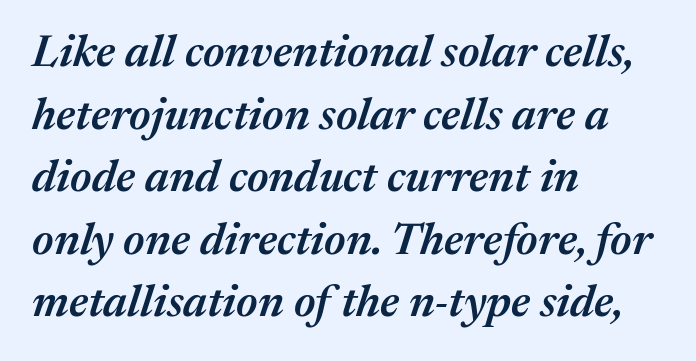
Look at the tracking — it's just the regular setting, nothing added. Proportional: the letters do not fall into vertical columns. Letters rest on an invisible, unmarked baseline. Horizontally, the lines are justified to the leading edge only. The axis of the letterforms is tilted away from vertical.
